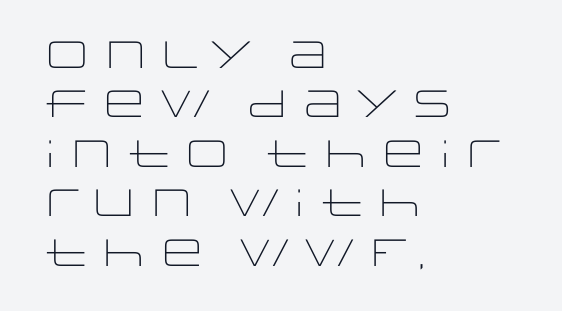
Q: Is the text bold? A: No.
Q: Is the text italic (slanted)? A: No, it is upright.
Q: Is the typeface a serif or a sans-serif typeface? A: Sans-serif.
Q: Is the text underlined? A: No.
Q: How is the paragraph aligned? A: Left-aligned.
Q: Is the spacing between letters normal or unusually wide? A: Normal.
Q: Is the spacing between lines tight, normal or loose? A: Normal.
Q: Width (condensed, normal, or wide)? A: Wide.
Q: Stroke contrast? A: Low.
Q: x-height? A: Large.
Q: Monospaced? A: No.
